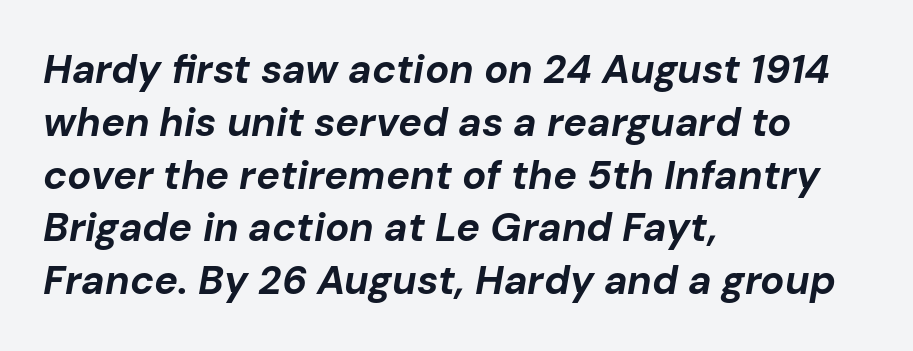
Q: Is the text bold? A: Yes.
Q: Is the text italic (slanted)? A: Yes, it leans right by about 10 degrees.
Q: Is the text underlined? A: No.
Q: How is the paragraph aligned? A: Left-aligned.
Q: Is the spacing between letters normal or unusually wide? A: Normal.
Q: Is the spacing between lines tight, normal or loose? A: Normal.
Q: Width (condensed, normal, or wide)? A: Normal.
Q: Stroke contrast? A: Low.
Q: x-height? A: Medium.
Q: Monospaced? A: No.
